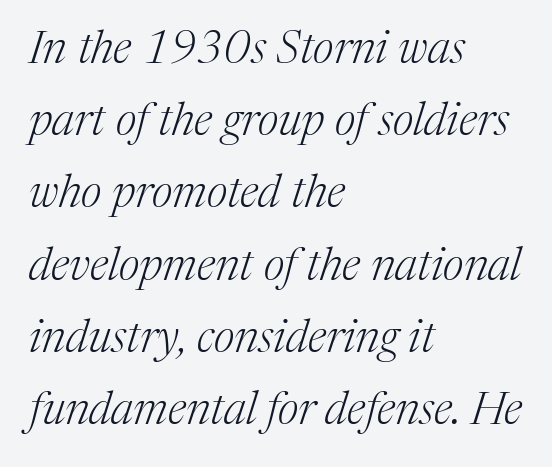
{"serif": "yes", "italic": "yes", "lean": "right", "slant_degrees": 17, "bold": "no", "weight": "light", "width": "normal", "stroke_contrast": "medium", "x_height": "medium", "monospaced": "no", "underline": "no", "align": "left", "line_spacing": "normal", "line_spacing_ratio": 1.57, "letter_spacing": "normal", "letter_spacing_em": 0.0, "glyph_px": 46}
